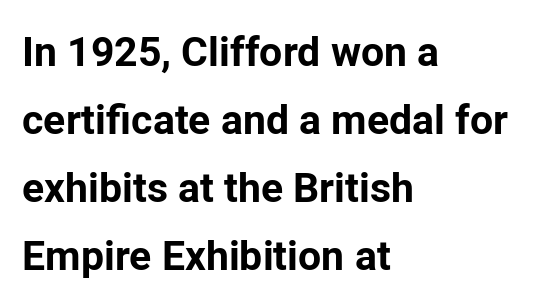
The image shows 41 px bold sans-serif type, upright; set left-aligned, normal line spacing (1.66x), normal letter spacing, not underlined; low stroke contrast and a medium x-height.
